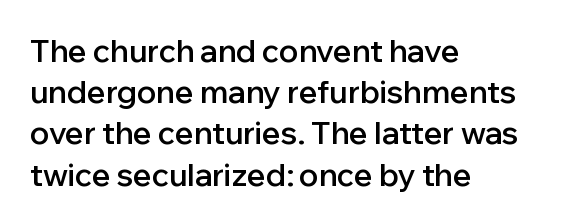
A typesetter would call this proportional, since set widths differ per character. The glyphs are unaccompanied by any horizontal stroke below them. This rendering uses left alignment, leaving the right contour irregular. This is the in-between weight designers call semibold or demi. Is there much room between lines? A standard amount, neither cramped nor airy. This sample uses an upright cut, with every glyph sitting square on the baseline.
